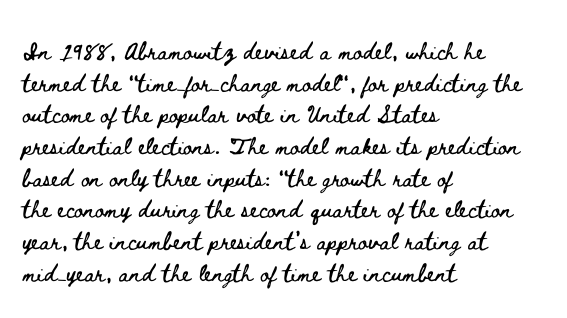
{"underline": "no", "align": "left", "line_spacing": "normal", "line_spacing_ratio": 1.44, "letter_spacing": "normal", "letter_spacing_em": 0.0, "glyph_px": 22}
